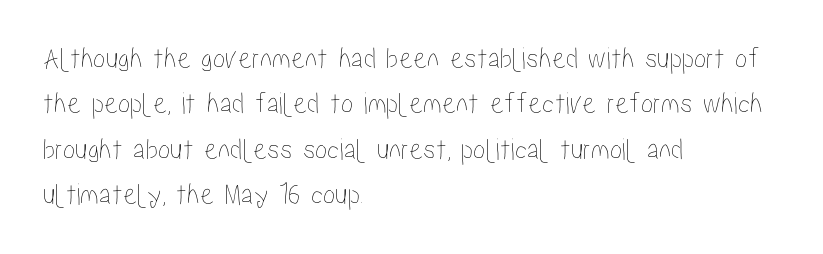
Think of a printed novel: that variable character pitch is what you see here. When letters stand straight like this, we call the style roman or upright. Decoration check: the copy has no underline. Caption: multi-line text, flush left, ragged right. Rows of type keep a routine distance in the vertical direction. Compared with typical body copy, the letter spacing here is the same.
